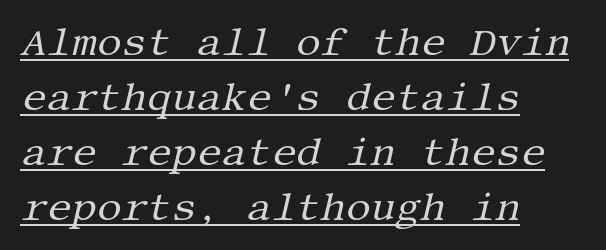
The image shows 39 px regular-weight serif type, italic (leaning right); set left-aligned, normal line spacing (1.41x), normal letter spacing, underlined; medium stroke contrast and a large x-height.
